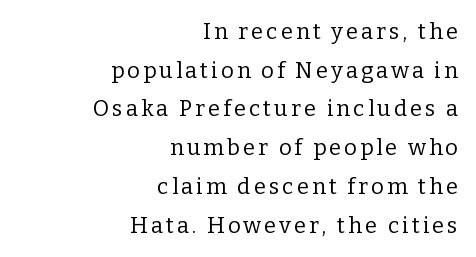
Q: Is the text bold? A: No.
Q: Is the text italic (slanted)? A: No, it is upright.
Q: Is the text underlined? A: No.
Q: How is the paragraph aligned? A: Right-aligned.
